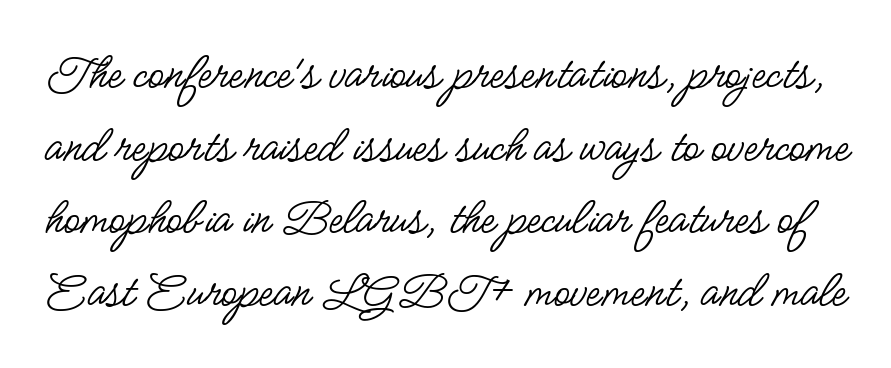
The image shows 53 px regular-weight, condensed sans-serif type; set normal line spacing (1.37x), normal letter spacing, not underlined; low stroke contrast and a small x-height.
